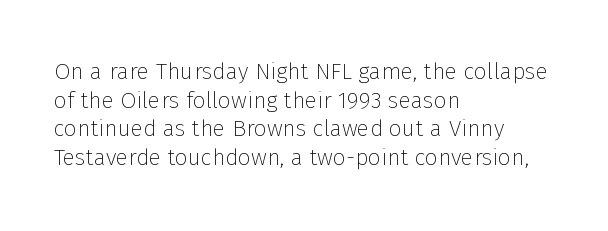
Q: Is the text bold? A: No.
Q: Is the text italic (slanted)? A: No, it is upright.
Q: Is the text underlined? A: No.
Q: How is the paragraph aligned? A: Left-aligned.
Q: Is the spacing between letters normal or unusually wide? A: Normal.
